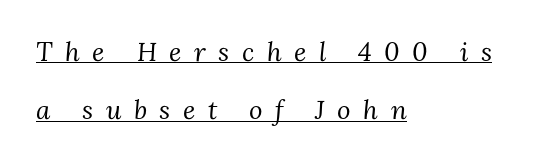
Q: Is the text bold? A: No.
Q: Is the text italic (slanted)? A: Yes, it leans right by about 3 degrees.
Q: Is the text underlined? A: Yes.
Q: How is the paragraph aligned? A: Left-aligned.
Q: Is the spacing between letters normal or unusually wide? A: Unusually wide.
Q: Is the spacing between lines tight, normal or loose? A: Loose.
